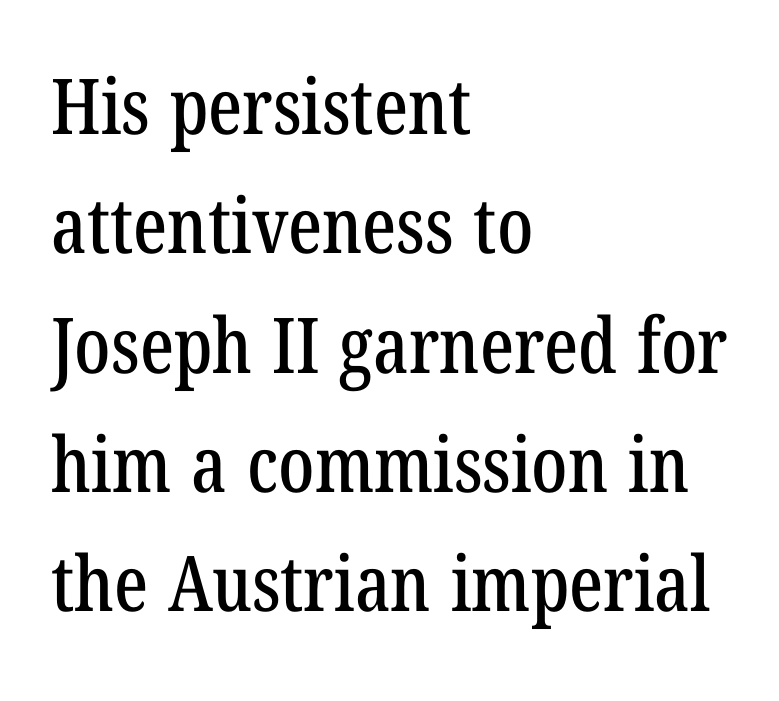
{"serif": "yes", "width": "condensed", "stroke_contrast": "low", "x_height": "medium", "monospaced": "no", "underline": "no", "align": "left", "line_spacing": "normal", "line_spacing_ratio": 1.55, "letter_spacing": "normal", "letter_spacing_em": 0.0, "glyph_px": 77}
